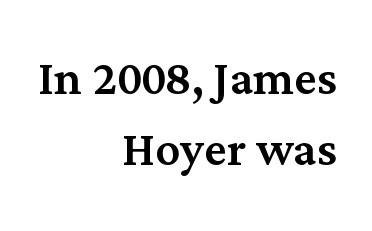
The rendering anchors every line to the right-hand side. There is no visible air inserted between adjacent glyphs. Glance below the letters and you will spot only blank space. Looks like regular typesetting: each glyph gets only the width it needs. Serifs: yes, visible at the terminals of the letterforms. Vertically, the passage feels compressed, each row crowding the next.
